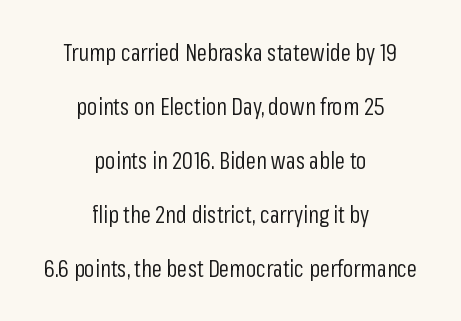
Q: Is the text bold? A: No.
Q: Is the text italic (slanted)? A: No, it is upright.
Q: Is the text underlined? A: No.
Q: How is the paragraph aligned? A: Centered.
Q: Is the spacing between letters normal or unusually wide? A: Normal.
Q: Is the spacing between lines tight, normal or loose? A: Loose.
